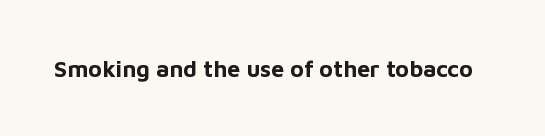
{"italic": "no", "bold": "yes", "underline": "no", "letter_spacing": "normal", "letter_spacing_em": 0.0, "glyph_px": 23}
